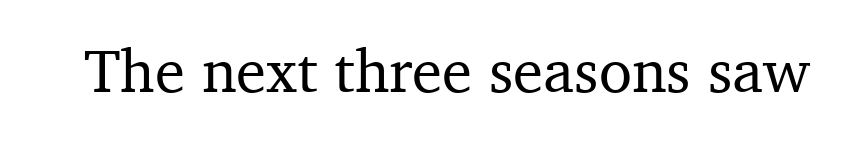
{"serif": "yes", "italic": "no", "width": "normal", "stroke_contrast": "medium", "x_height": "medium", "monospaced": "no", "underline": "no", "letter_spacing": "normal", "letter_spacing_em": 0.0, "glyph_px": 61}
